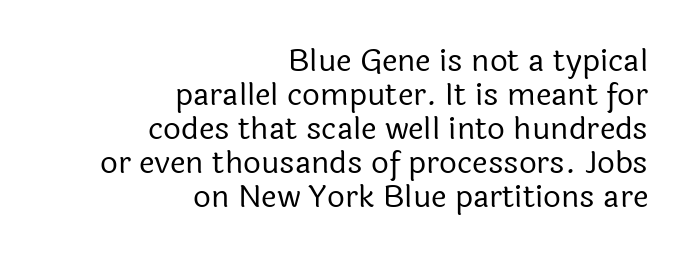
{"serif": "no", "italic": "no", "bold": "no", "weight": "regular", "width": "normal", "x_height": "medium", "monospaced": "no", "underline": "no", "align": "right", "line_spacing": "tight", "line_spacing_ratio": 1.1, "letter_spacing": "normal", "letter_spacing_em": 0.0, "glyph_px": 31}
